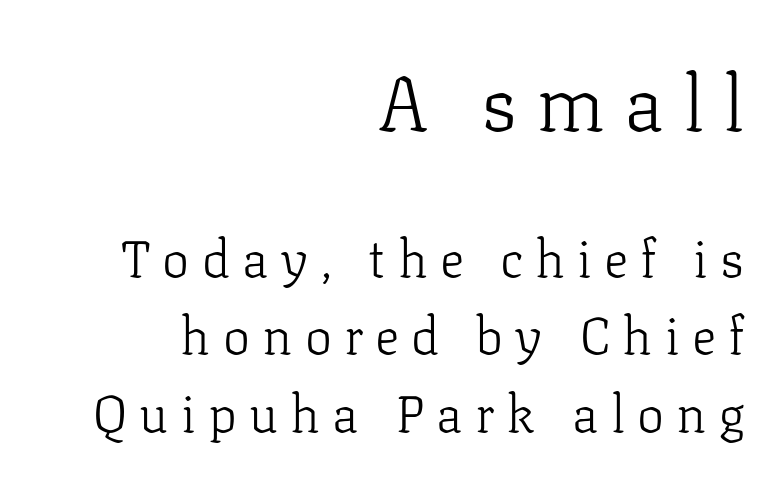
Teacher's note: observe the even right margin — that is flush-right alignment. Looks like regular typesetting: each glyph gets only the width it needs. What stands out about the letter spacing? Its width — letters are far apart. Interline gaps are of average width in this sample.
